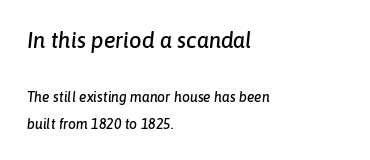
{"italic": "yes", "lean": "right", "slant_degrees": 6, "underline": "no", "align": "left", "line_spacing": "loose", "line_spacing_ratio": 1.96, "letter_spacing": "normal", "letter_spacing_em": 0.0, "larger_block": "first", "size_ratio": 1.57, "glyph_px": 22}
